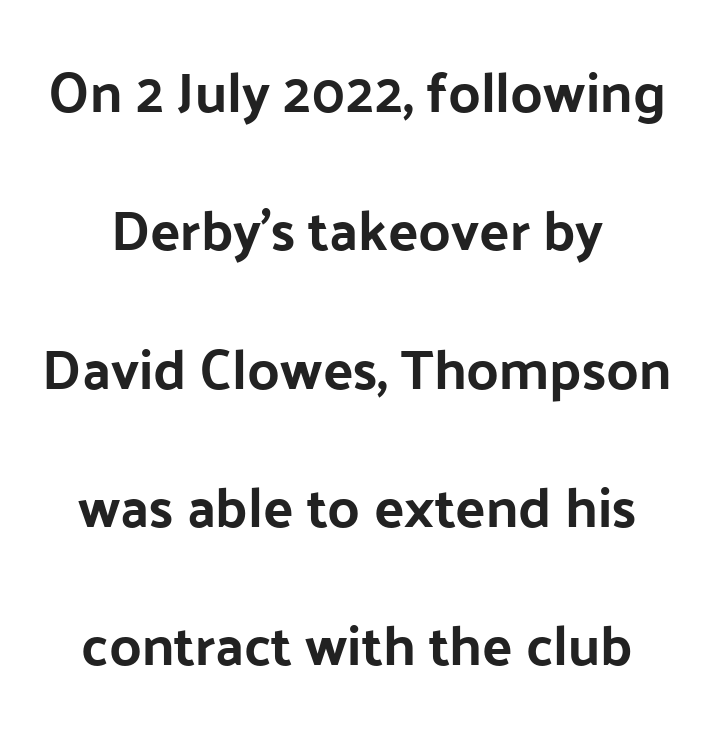
Q: Is the text bold? A: Yes.
Q: Is the text italic (slanted)? A: No, it is upright.
Q: Is the typeface a serif or a sans-serif typeface? A: Sans-serif.
Q: Is the text underlined? A: No.
Q: Is the spacing between letters normal or unusually wide? A: Normal.
Q: Is the spacing between lines tight, normal or loose? A: Loose.
Q: Width (condensed, normal, or wide)? A: Normal.
Q: Stroke contrast? A: Low.
Q: x-height? A: Medium.
Q: Monospaced? A: No.
